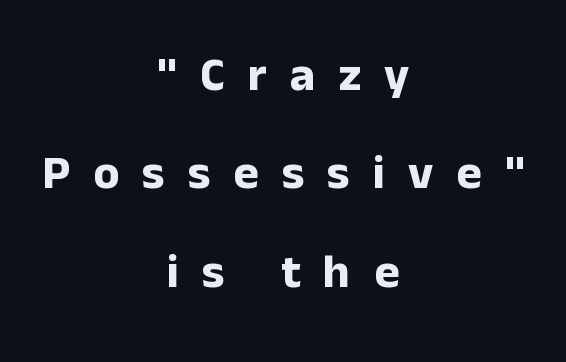
{"serif": "no", "italic": "no", "bold": "yes", "weight": "bold", "width": "normal", "stroke_contrast": "low", "x_height": "medium", "monospaced": "no", "underline": "no", "align": "center", "line_spacing": "loose", "line_spacing_ratio": 2.05, "letter_spacing": "wide", "letter_spacing_em": 0.48, "glyph_px": 48}
